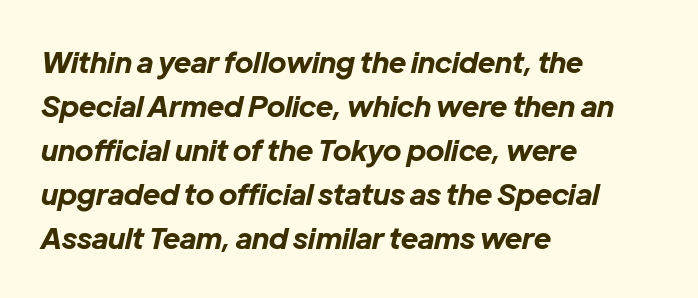
These words are printed bold, with thick strokes throughout. Line starts are locked; line ends wander. The passage shown is typed in a proportional face where columns would drift. The passage shown leans; its letterforms are oblique. A typesetter would call this zero additional tracking.
